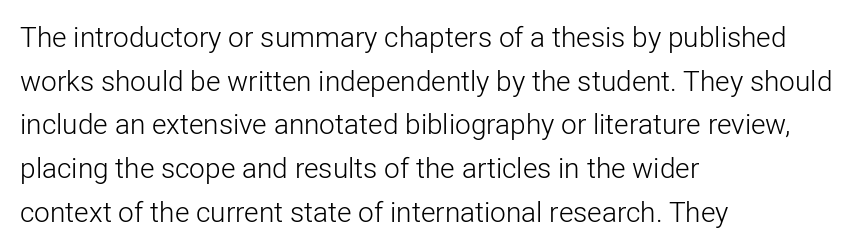
{"serif": "no", "italic": "no", "bold": "no", "weight": "light", "width": "normal", "stroke_contrast": "low", "x_height": "medium", "monospaced": "no", "underline": "no", "align": "left", "line_spacing": "normal", "line_spacing_ratio": 1.56, "letter_spacing": "normal", "letter_spacing_em": 0.0, "glyph_px": 28}
